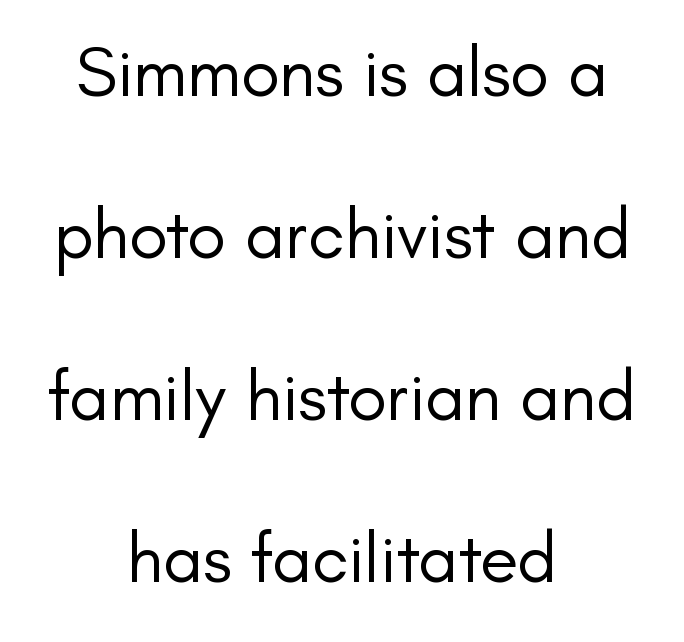
{"serif": "no", "italic": "no", "bold": "no", "weight": "regular", "width": "normal", "stroke_contrast": "low", "x_height": "small", "monospaced": "no", "underline": "no", "align": "center", "line_spacing": "loose", "line_spacing_ratio": 2.28, "letter_spacing": "normal", "letter_spacing_em": 0.0, "glyph_px": 71}
